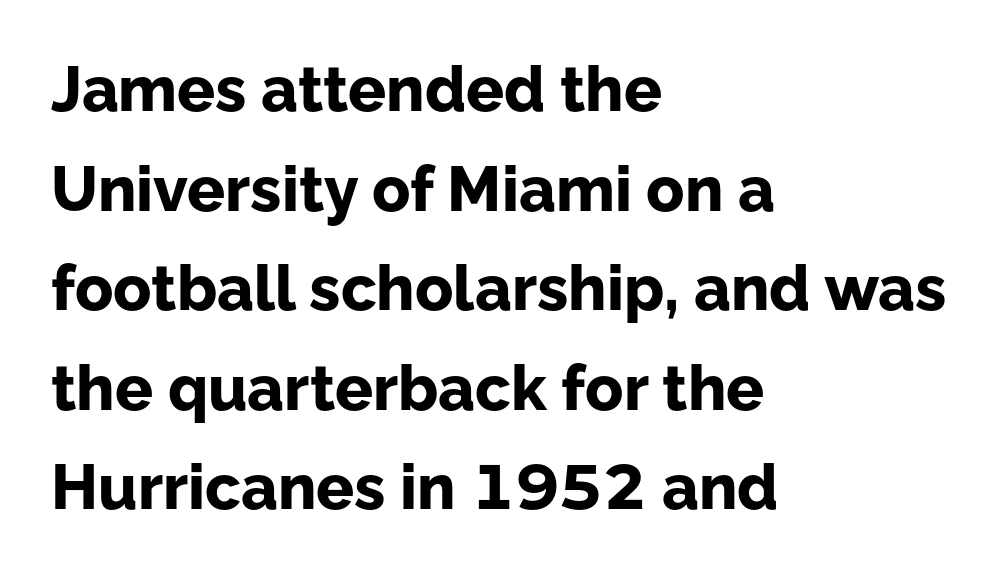
Designer's note — italics off, roman on. I'd describe the lettering as bold — thick and assertive. Typographically, this falls in the sans-serif category. The paragraph shown leans on its left margin. Baseline-to-baseline distance is the conventional proportion of letter height. Each letter keeps its own natural width here, so spacing adapts to shape.
